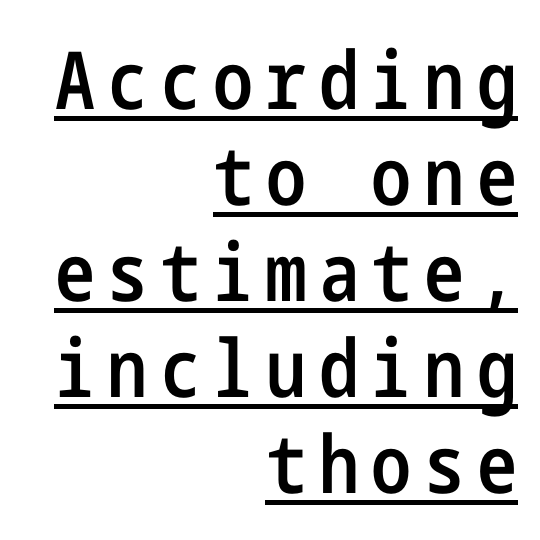
{"serif": "no", "italic": "no", "bold": "semi", "weight": "semibold", "width": "condensed", "stroke_contrast": "low", "x_height": "medium", "underline": "yes", "align": "right", "line_spacing_ratio": 1.2, "glyph_px": 80}
